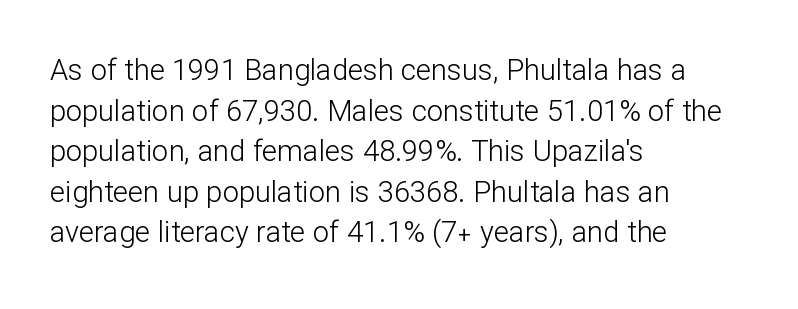
Left-aligned paragraph, ragged on the right. In terms of letterform style, serifs are entirely absent. The font is comparable to plain body text, perhaps lighter. Do the letters lean? They stand straight. Here the designer chose a conventional face with non-uniform glyph widths. A clean baseline with only descenders dipping below it.
